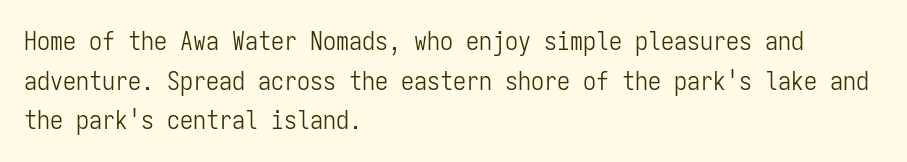
Q: Is the text bold? A: No.
Q: Is the text italic (slanted)? A: No, it is upright.
Q: Is the text underlined? A: No.
Q: How is the paragraph aligned? A: Left-aligned.
Q: Is the spacing between letters normal or unusually wide? A: Normal.
Q: Is the spacing between lines tight, normal or loose? A: Normal.
